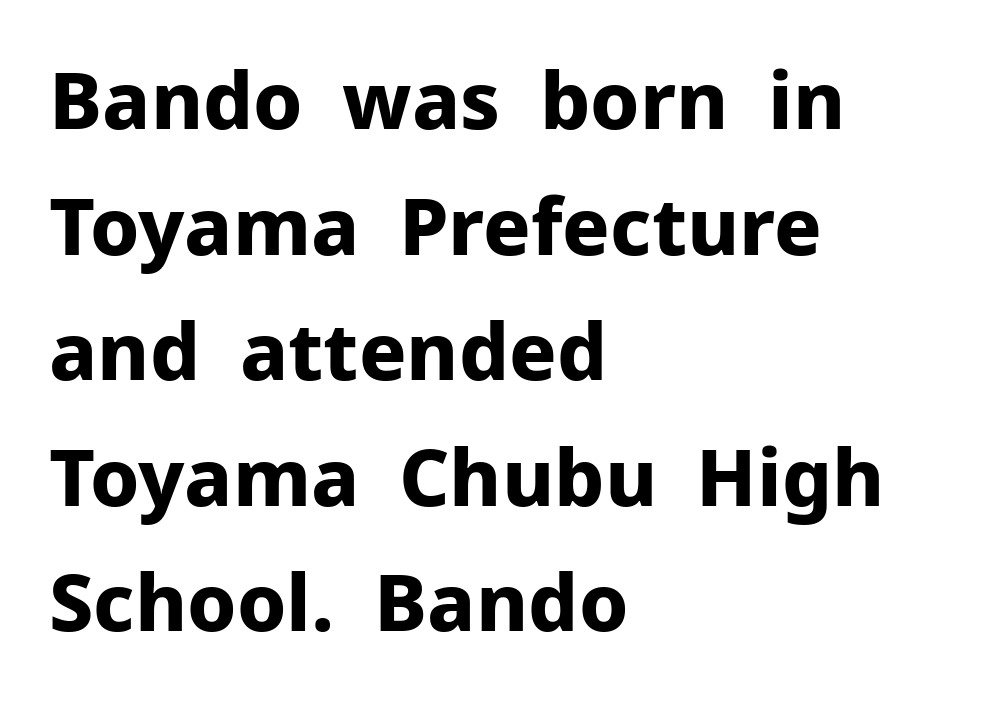
A bare baseline throughout the passage. Nothing sits at the stroke ends, so this counts as sans-serif. The face used here is proportionally spaced, like ordinary book or web type. How are the letters spaced? Ordinarily, with no added tracking.
